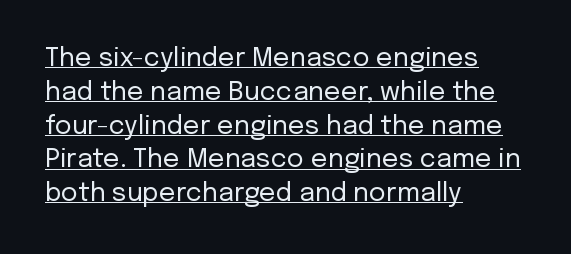
Q: Is the text bold? A: No.
Q: Is the text italic (slanted)? A: No, it is upright.
Q: Is the text underlined? A: Yes.
Q: How is the paragraph aligned? A: Left-aligned.
Q: Is the spacing between letters normal or unusually wide? A: Normal.
Q: Is the spacing between lines tight, normal or loose? A: Normal.
